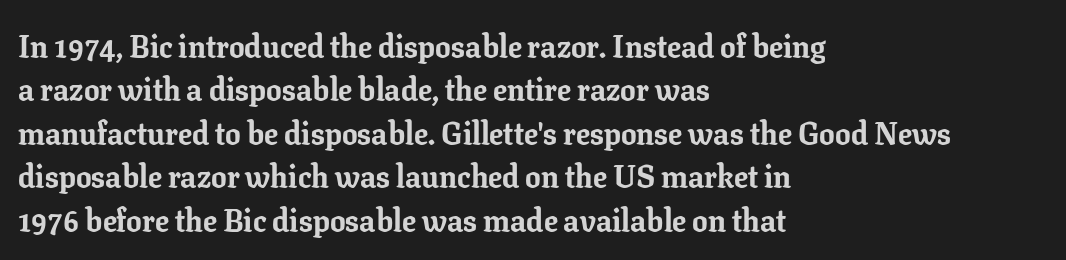
The image shows 31 px bold serif type, upright; set left-aligned, normal line spacing (1.4x), normal letter spacing, not underlined; low stroke contrast and a medium x-height.
